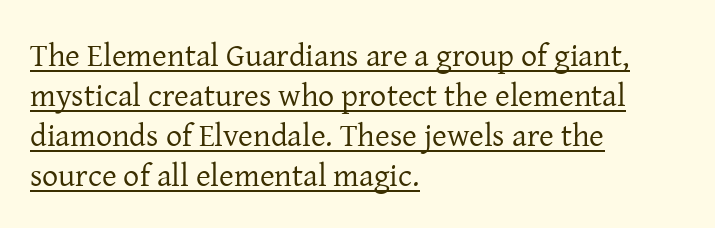
The image shows 32 px regular-weight serif type, upright; set left-aligned, normal line spacing (1.25x), normal letter spacing, underlined; low stroke contrast and a medium x-height.
